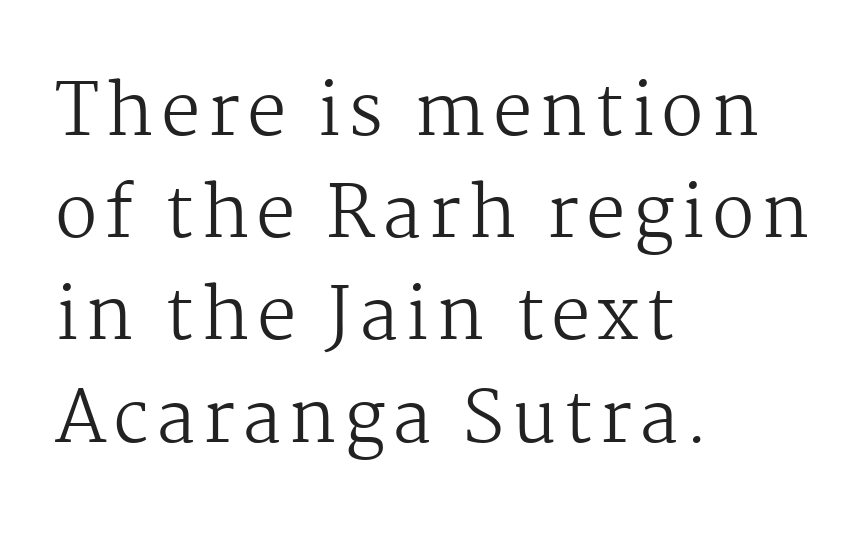
{"serif": "yes", "italic": "no", "bold": "no", "weight": "regular", "width": "normal", "stroke_contrast": "medium", "x_height": "medium", "monospaced": "no", "underline": "no", "align": "left", "line_spacing": "normal", "line_spacing_ratio": 1.44, "glyph_px": 71}
